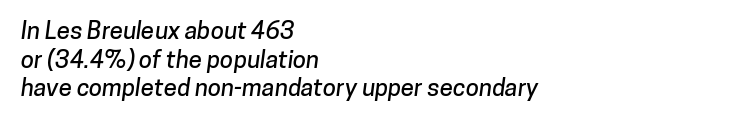
Caption: standard tracking, unaltered. No word sits above an underline. Each line starts at the same left margin while the right side varies.
